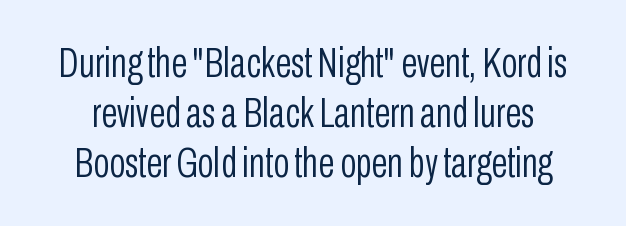
Q: Is the text bold? A: No.
Q: Is the text italic (slanted)? A: No, it is upright.
Q: Is the typeface a serif or a sans-serif typeface? A: Sans-serif.
Q: Is the text underlined? A: No.
Q: Is the spacing between letters normal or unusually wide? A: Normal.
Q: Width (condensed, normal, or wide)? A: Condensed.
Q: Stroke contrast? A: Low.
Q: x-height? A: Medium.
Q: Monospaced? A: No.
